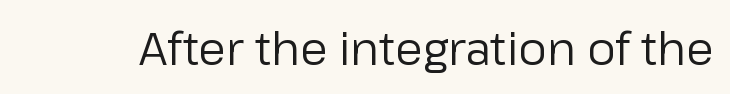
Look at the tracking — it's just the regular setting, nothing added. To sum up the face: it is a sans, with no serifs. Varying glyph widths throughout — classic text-font behaviour. Weight class: somewhere from thin through regular. Lines of text with bare space underneath.
